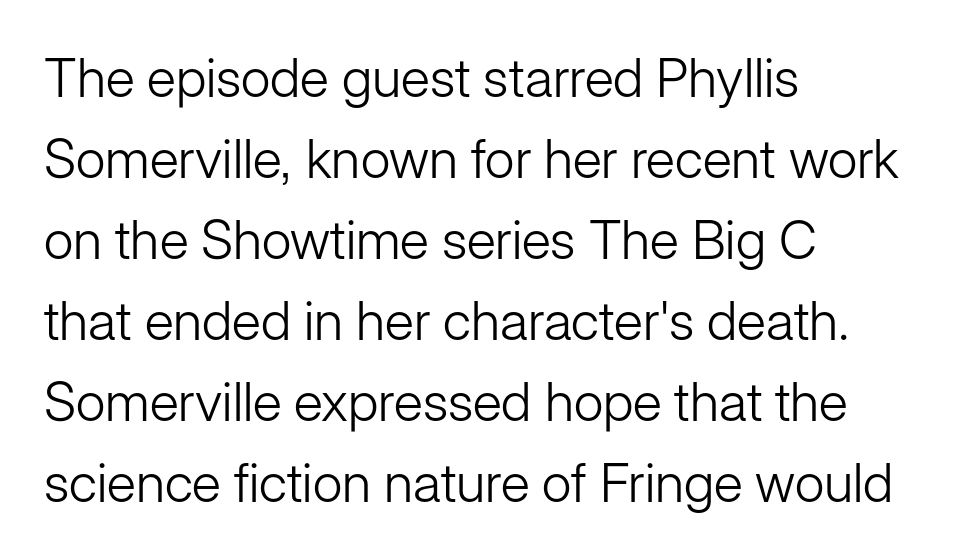
Q: Is the text bold? A: No.
Q: Is the text italic (slanted)? A: No, it is upright.
Q: Is the typeface a serif or a sans-serif typeface? A: Sans-serif.
Q: Is the text underlined? A: No.
Q: How is the paragraph aligned? A: Left-aligned.
Q: Is the spacing between letters normal or unusually wide? A: Normal.
Q: Is the spacing between lines tight, normal or loose? A: Normal.
Q: Width (condensed, normal, or wide)? A: Normal.
Q: Stroke contrast? A: Low.
Q: x-height? A: Medium.
Q: Monospaced? A: No.
